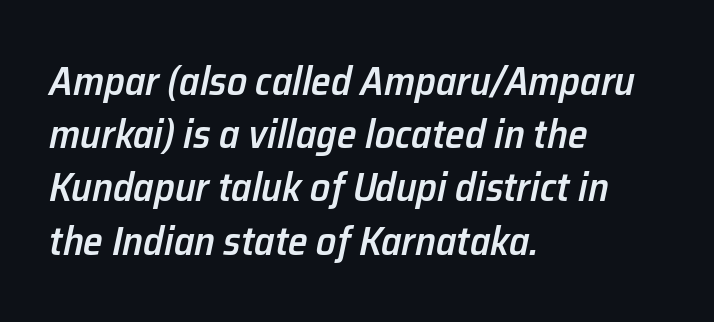
The image shows 40 px semibold type, italic (leaning right); set left-aligned, normal line spacing (1.33x), normal letter spacing, not underlined; low stroke contrast and a medium x-height.
